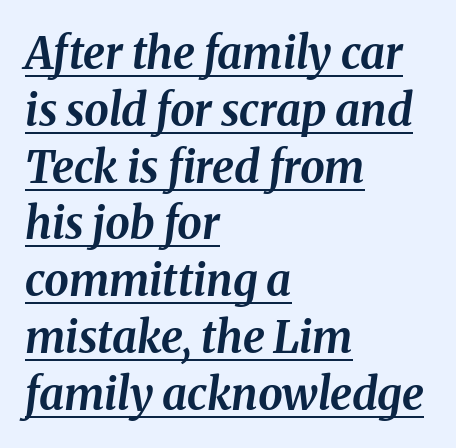
Q: Is the text bold? A: Yes.
Q: Is the text italic (slanted)? A: Yes, it leans right by about 8 degrees.
Q: Is the text underlined? A: Yes.
Q: How is the paragraph aligned? A: Left-aligned.
Q: Is the spacing between letters normal or unusually wide? A: Normal.
Q: Is the spacing between lines tight, normal or loose? A: Normal.
Q: Width (condensed, normal, or wide)? A: Normal.
Q: Stroke contrast? A: Medium.
Q: x-height? A: Medium.
Q: Monospaced? A: No.
